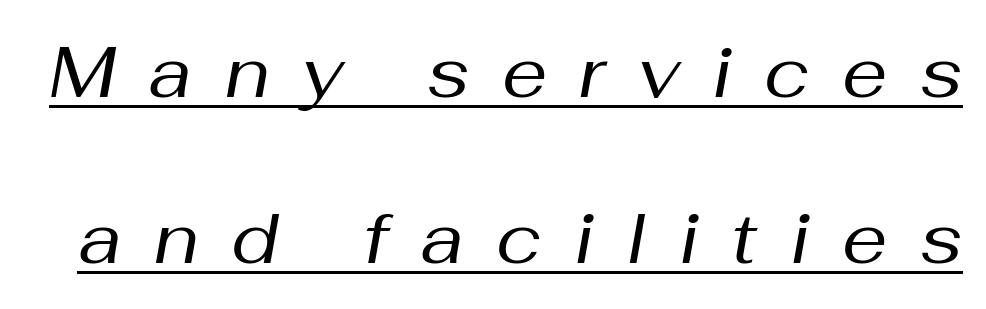
{"italic": "yes", "lean": "right", "slant_degrees": 10, "bold": "no", "weight": "regular", "width": "normal", "stroke_contrast": "medium", "x_height": "medium", "monospaced": "no", "underline": "yes", "line_spacing": "loose", "line_spacing_ratio": 2.3, "letter_spacing": "wide", "letter_spacing_em": 0.45, "glyph_px": 72}
